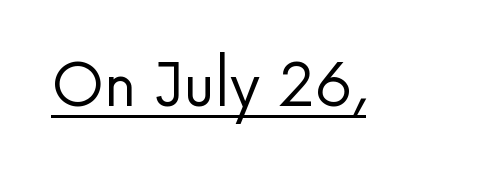
The image shows 59 px regular-weight sans-serif type, upright; set normal letter spacing, underlined; low stroke contrast and a medium x-height.
